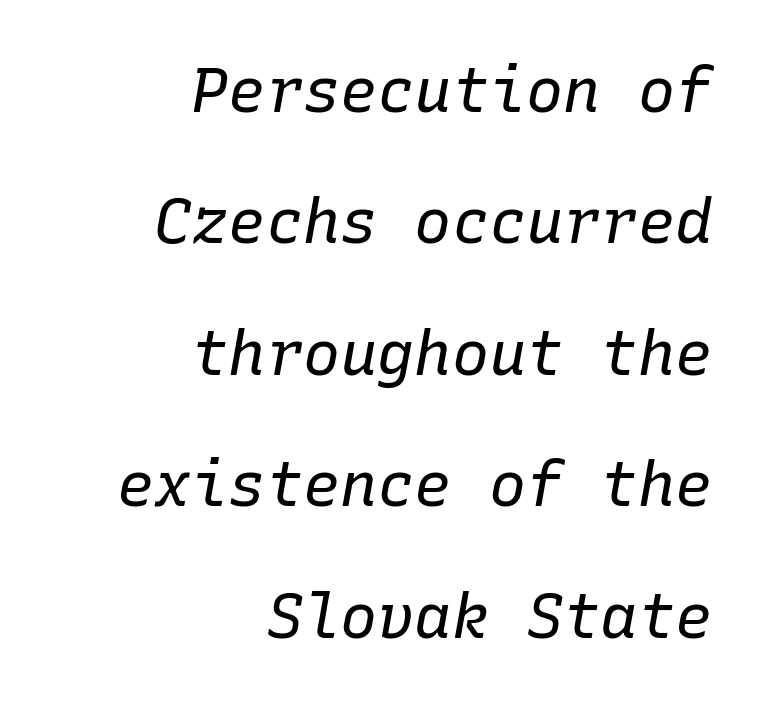
Lines of text with bare space underneath. Caption: face not bold, strokes unweighted. Tracking here is standard; glyphs follow each other at the usual distance. Notice how the passage keeps a crisp vertical edge on the right only. Summary of vertical rhythm: relaxed, with wide interline spacing.
